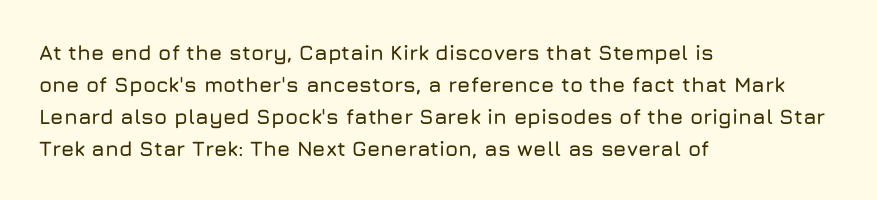
{"italic": "no", "underline": "no", "align": "left", "line_spacing": "normal", "line_spacing_ratio": 1.52, "letter_spacing": "normal", "letter_spacing_em": 0.0, "glyph_px": 21}
